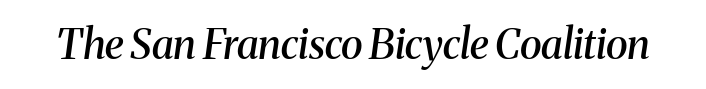
The image shows 41 px semibold serif type, italic (leaning right); set normal letter spacing, not underlined; medium stroke contrast and a medium x-height.
